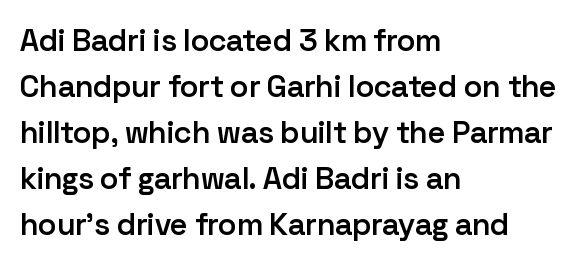
{"serif": "no", "italic": "no", "bold": "semi", "weight": "semibold", "width": "normal", "stroke_contrast": "low", "x_height": "medium", "monospaced": "no", "underline": "no", "align": "left", "line_spacing": "normal", "line_spacing_ratio": 1.48, "letter_spacing": "normal", "letter_spacing_em": 0.0, "glyph_px": 31}
